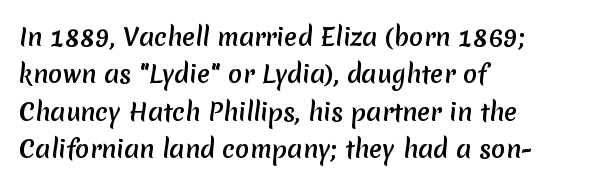
{"underline": "no", "align": "left", "line_spacing": "normal", "line_spacing_ratio": 1.56, "letter_spacing": "normal", "letter_spacing_em": 0.0, "glyph_px": 24}
